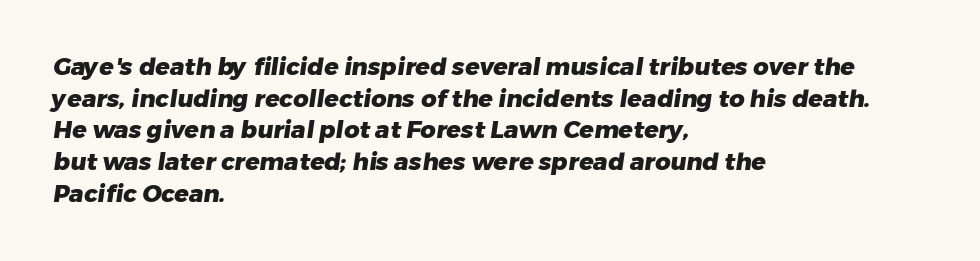
The image shows 24 px bold type; set left-aligned, normal line spacing (1.32x), normal letter spacing, not underlined.
